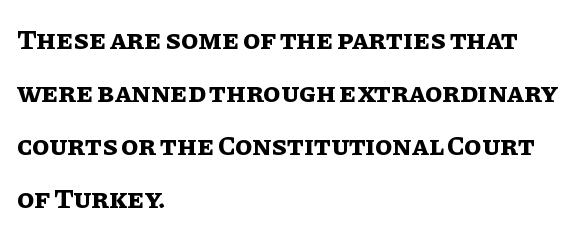
The image shows 28 px bold type, upright; set left-aligned, line spacing 1.89x, normal letter spacing, not underlined; low stroke contrast and a large x-height.
